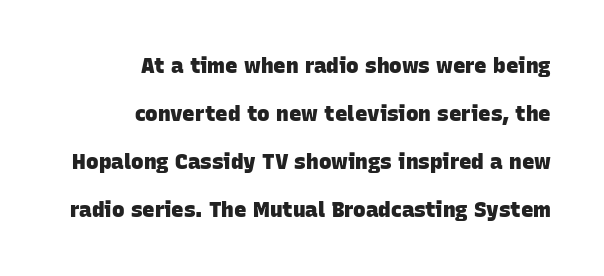
{"bold": "yes", "underline": "no", "align": "right", "line_spacing": "loose", "line_spacing_ratio": 2.28, "letter_spacing": "normal", "letter_spacing_em": 0.0, "glyph_px": 21}
